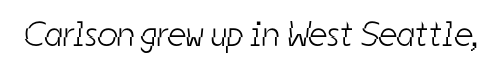
Q: Is the text bold? A: No.
Q: Is the typeface a serif or a sans-serif typeface? A: Sans-serif.
Q: Is the text underlined? A: No.
Q: Is the spacing between letters normal or unusually wide? A: Normal.
Q: Width (condensed, normal, or wide)? A: Condensed.
Q: Stroke contrast? A: Low.
Q: x-height? A: Medium.
Q: Monospaced? A: No.
